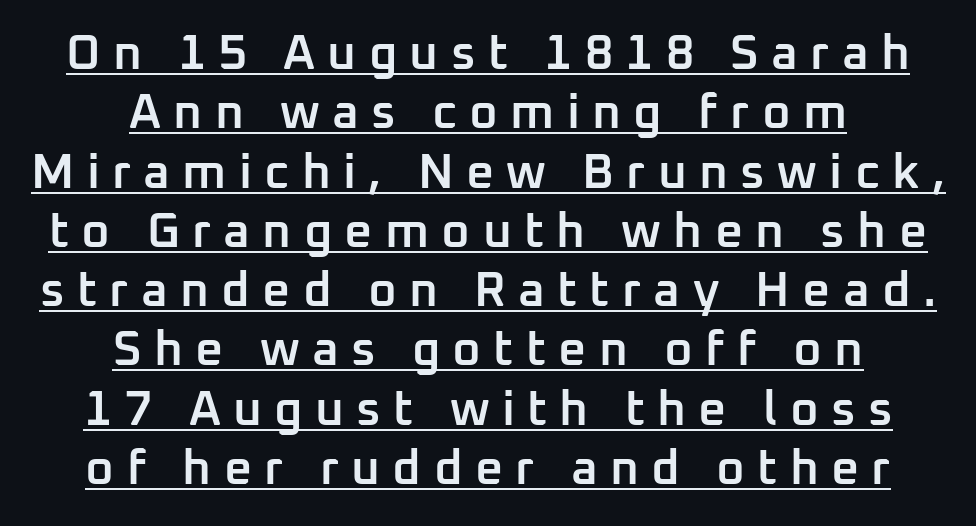
The image shows 49 px semibold sans-serif type, upright; set centered, line spacing 1.21x, unusually wide letter spacing (+0.25 em), underlined; low stroke contrast and a medium x-height.
